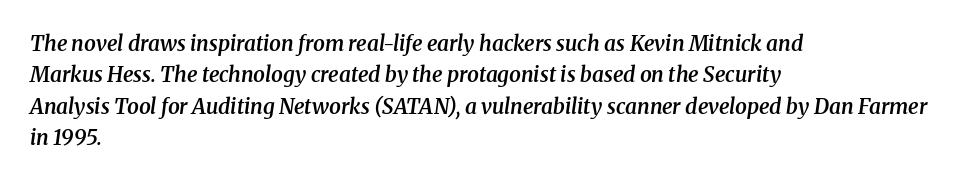
The image shows 21 px text type, italic (leaning right); set left-aligned, normal line spacing (1.49x), normal letter spacing, not underlined.
